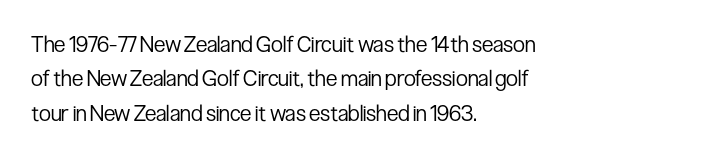
Q: Is the text bold? A: No.
Q: Is the text italic (slanted)? A: No, it is upright.
Q: Is the text underlined? A: No.
Q: How is the paragraph aligned? A: Left-aligned.
Q: Is the spacing between letters normal or unusually wide? A: Normal.
Q: Is the spacing between lines tight, normal or loose? A: Normal.
